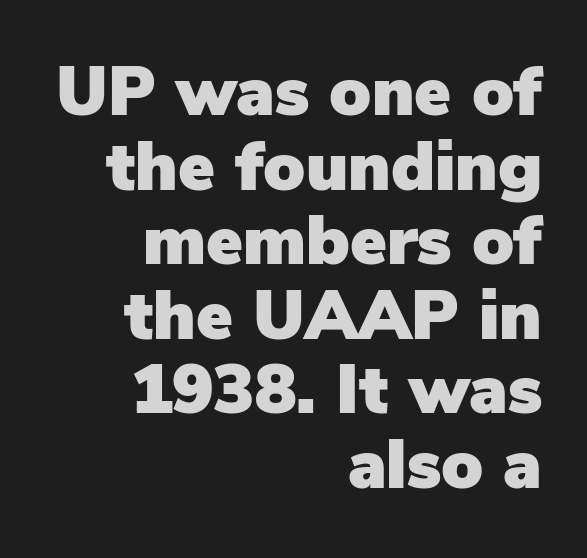
A student would call this right alignment; a typographer would say flush right, rag left. Proportional: the letters do not fall into vertical columns. Successive baselines arrive quickly, one right under another. Rendered with straight, roman letterforms. Each row of text sits above clean, open space. Tracking here is standard; glyphs follow each other at the usual distance.
